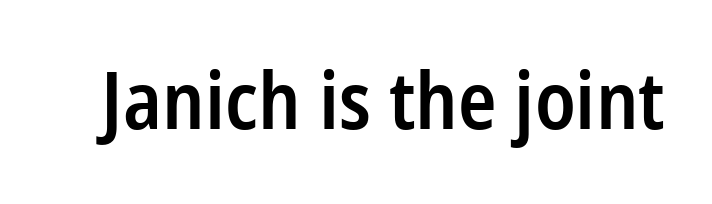
The face used here is proportionally spaced, like ordinary book or web type. Caption: standard tracking, unaltered. You can tell it's not italic because the verticals are truly vertical. Stems and bowls a touch heavier than normal — semibold. The passage shown is typeset with a sans-serif family. Bare-footed words on every line.
